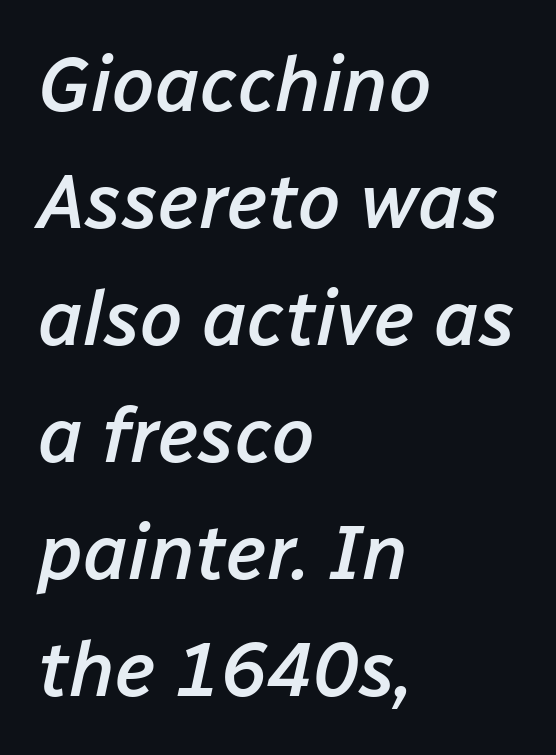
Only glyphs here, with clear space below each row. These lines keep a tight, regular rhythm from letter to letter. Is this a fixed-width face? No — the glyphs have proportional, varying widths. The glyphs have the mass of a demibold cut, below bold.
